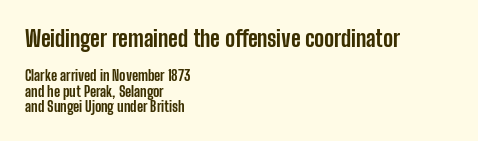
The image shows 22 px bold type, upright; set left-aligned, tight line spacing (1.11x), normal letter spacing, not underlined; the first (top) block is 1.57x larger.
